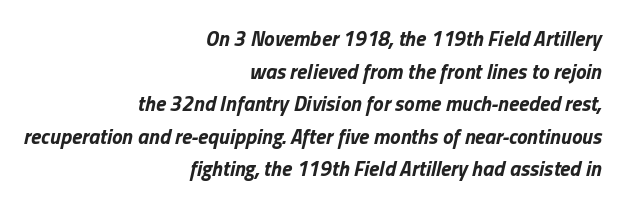
Successive baselines arrive at the customary interval. You'd pick this weight for a headline — it's a proper bold. Caption: multi-line text, flush right, ragged left. Descenders are the only things crossing below the line. Standard letterfit; no display-style spreading of the glyphs. A typesetter would mark this as italic.
